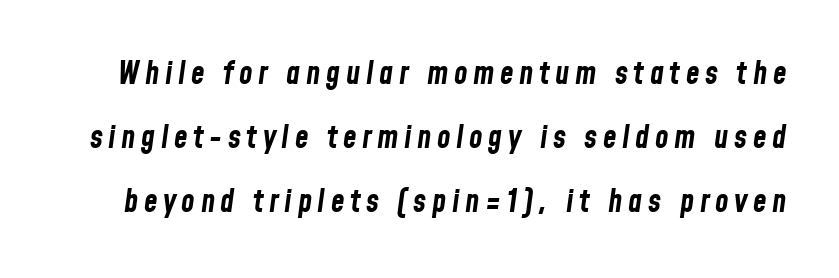
Q: Is the text bold? A: Yes.
Q: Is the text italic (slanted)? A: Yes, it leans right by about 8 degrees.
Q: Is the text underlined? A: No.
Q: Is the spacing between lines tight, normal or loose? A: Loose.
Q: Width (condensed, normal, or wide)? A: Condensed.
Q: Stroke contrast? A: Low.
Q: x-height? A: Medium.
Q: Monospaced? A: No.
